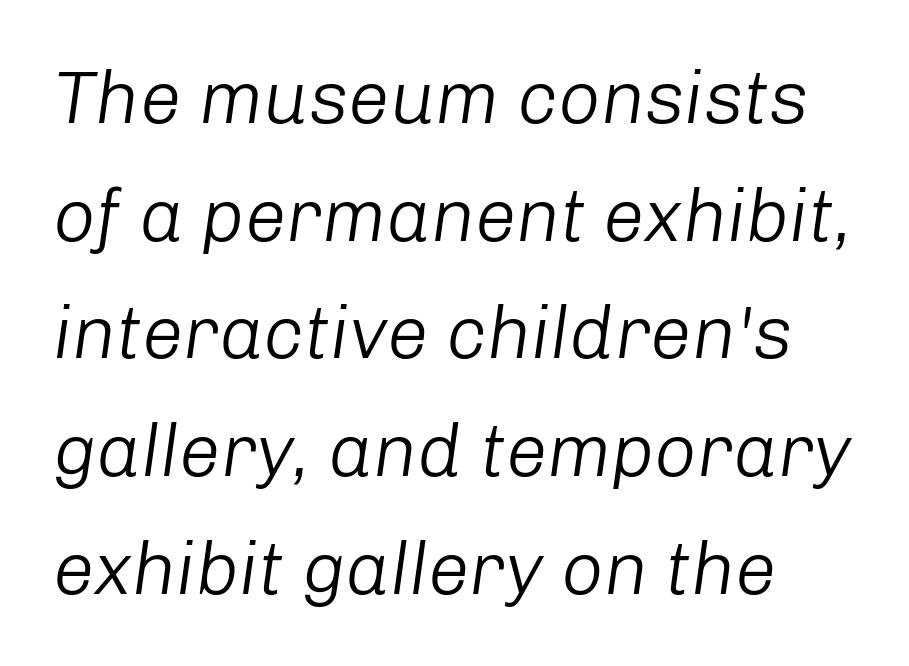
Q: Is the text bold? A: No.
Q: Is the text italic (slanted)? A: Yes, it leans right by about 8 degrees.
Q: Is the text underlined? A: No.
Q: Is the spacing between letters normal or unusually wide? A: Normal.
Q: Is the spacing between lines tight, normal or loose? A: Normal.
Q: Width (condensed, normal, or wide)? A: Normal.
Q: Stroke contrast? A: Low.
Q: x-height? A: Medium.
Q: Monospaced? A: No.
